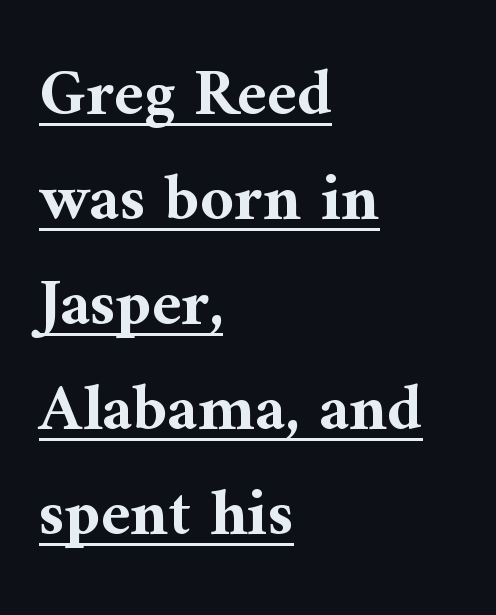
The image shows 66 px bold serif type, upright; set left-aligned, normal line spacing (1.59x), normal letter spacing, underlined; medium stroke contrast and a medium x-height.
